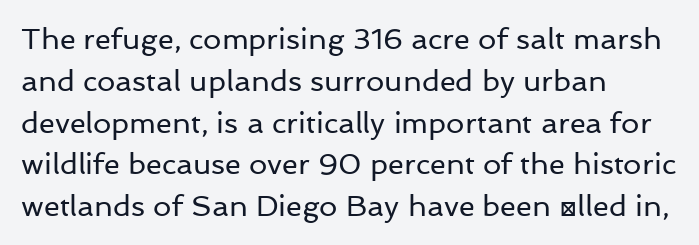
{"serif": "no", "italic": "no", "bold": "no", "weight": "regular", "width": "normal", "stroke_contrast": "low", "x_height": "medium", "monospaced": "no", "underline": "no", "align": "left", "line_spacing": "normal", "line_spacing_ratio": 1.44, "letter_spacing": "normal", "letter_spacing_em": 0.0, "glyph_px": 29}
